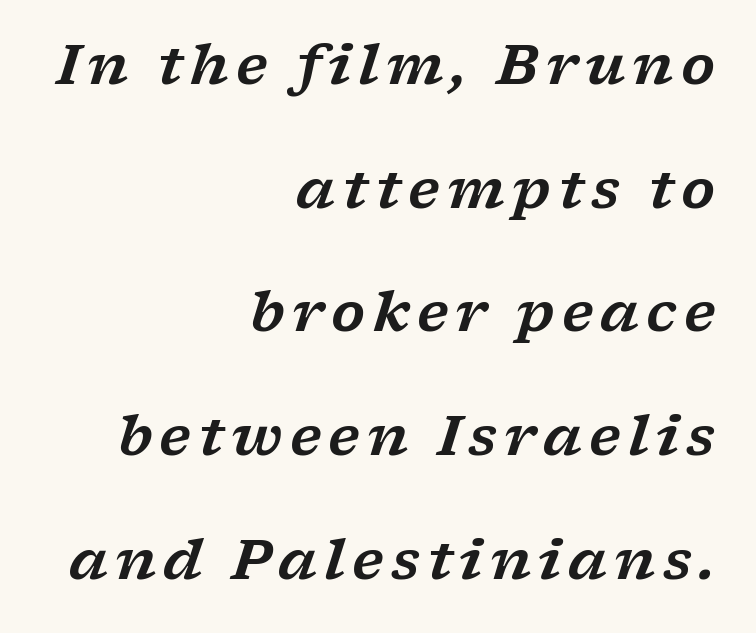
{"serif": "yes", "italic": "yes", "lean": "right", "slant_degrees": 17, "width": "wide", "stroke_contrast": "low", "x_height": "medium", "monospaced": "no", "underline": "no", "align": "right", "line_spacing": "loose", "line_spacing_ratio": 2.25, "glyph_px": 55}
